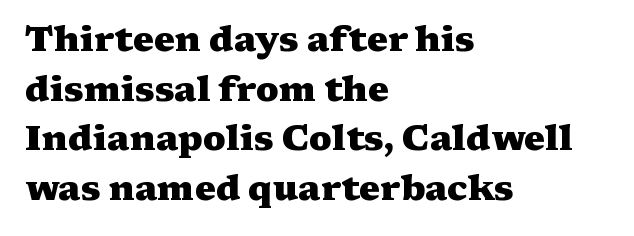
The words here are not underlined. Typeset ragged right — the left edge is the straight one. It's the straight-up-and-down kind of type. One glance says typical: line gaps are just what's usual.
